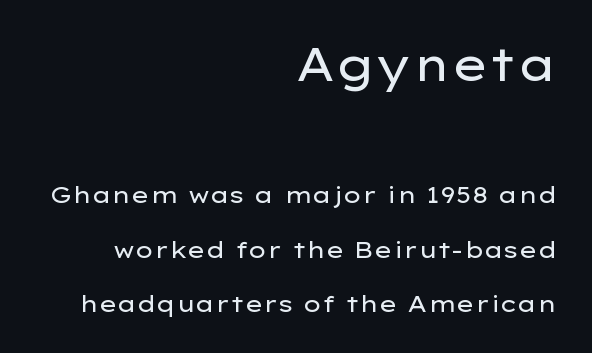
A typesetter would mark this as roman, not italic. The strokes carry an ordinary text weight at most. The letters advance in unequal steps, a hallmark of proportional type. Visually, the top section dominates because its glyphs are scaled up. A clean baseline with only descenders dipping below it.
